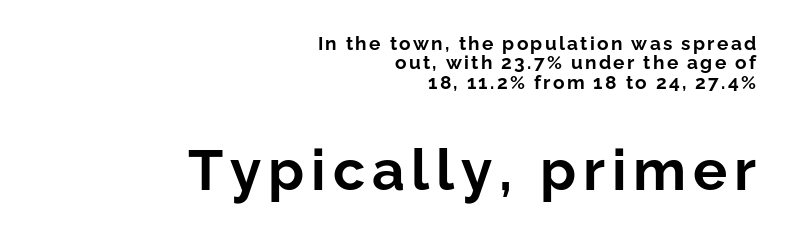
Q: Is the text bold? A: Yes.
Q: Is the text italic (slanted)? A: No, it is upright.
Q: Is the typeface a serif or a sans-serif typeface? A: Sans-serif.
Q: Is the text underlined? A: No.
Q: How is the paragraph aligned? A: Right-aligned.
Q: Is the spacing between lines tight, normal or loose? A: Tight.
Q: Which block of text is set in a larger size, the first (top) or the second (bottom)? A: The second (bottom) one.
Q: Width (condensed, normal, or wide)? A: Normal.
Q: Stroke contrast? A: Low.
Q: x-height? A: Medium.
Q: Monospaced? A: No.
